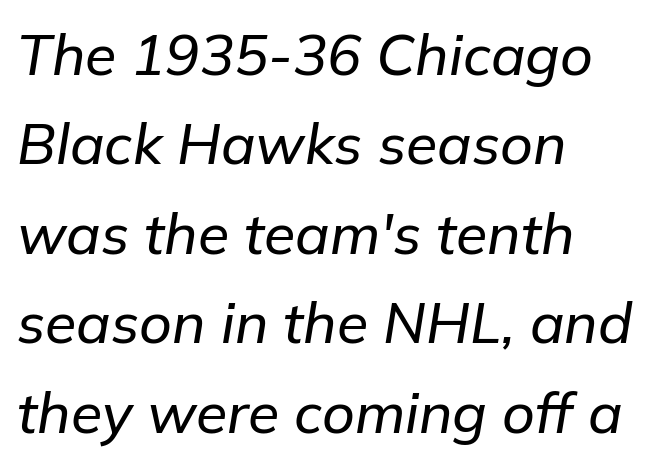
If you measured baseline to baseline, you'd find a middling distance. Would a proofreader flag this as italicized? Yes. The passage shown is typed in a proportional face where columns would drift. The space directly below the letters is spotless. The letterforms sit shoulder to shoulder at normal distance.
